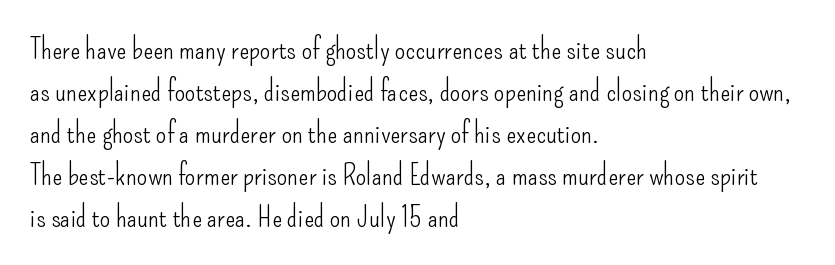
{"serif": "no", "italic": "no", "bold": "no", "weight": "light", "width": "condensed", "stroke_contrast": "low", "x_height": "small", "monospaced": "no", "underline": "no", "align": "left", "line_spacing": "normal", "line_spacing_ratio": 1.4, "letter_spacing": "normal", "letter_spacing_em": 0.0, "glyph_px": 30}
